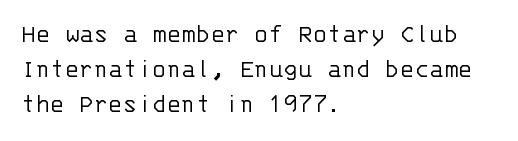
Style check: upright. Plain, unruled lines of type. The paragraph has a hard left edge and a soft right edge. This rendering leaves character spacing at its baseline value. A typesetter would call this leading conventional body-copy spacing. These glyphs show unthickened strokes, regular width or finer.
